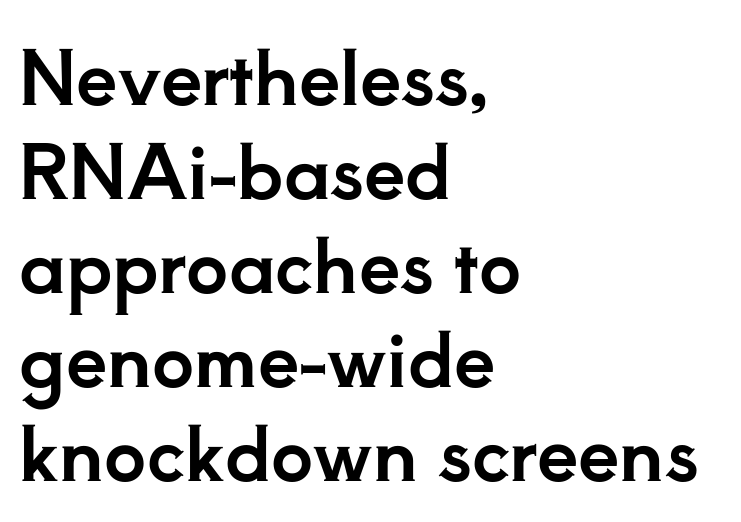
The image shows 74 px serif type, upright; set left-aligned, normal line spacing (1.27x), normal letter spacing, not underlined; low stroke contrast and a small x-height.
